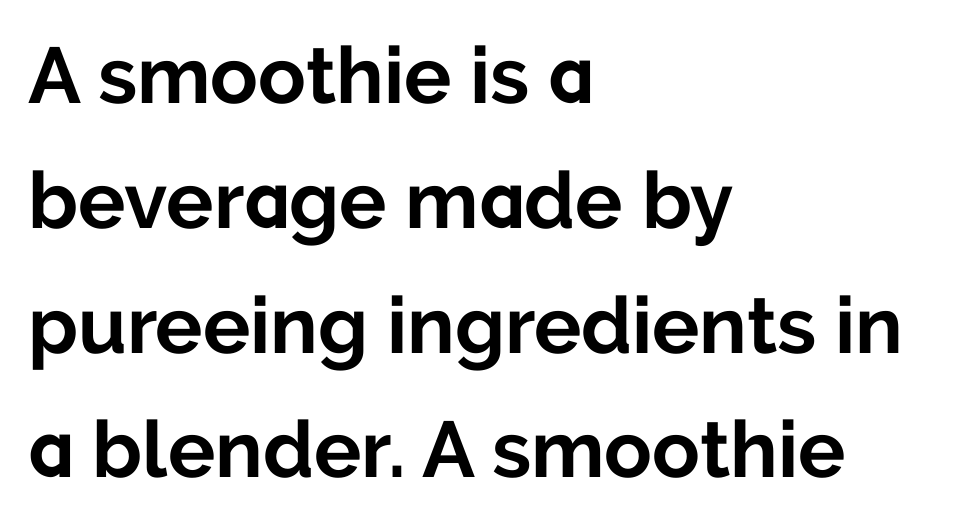
The image shows 79 px bold sans-serif type, upright; set left-aligned, normal line spacing (1.58x), normal letter spacing, not underlined; low stroke contrast and a medium x-height.
